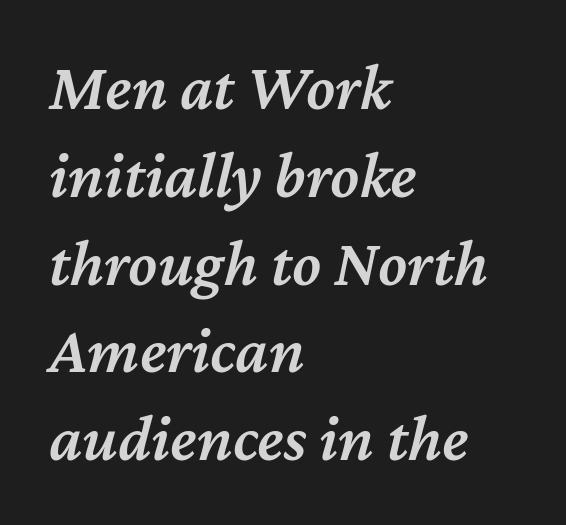
Q: Is the text bold? A: Semi-bold.
Q: Is the text italic (slanted)? A: Yes, it leans right by about 12 degrees.
Q: Is the text underlined? A: No.
Q: How is the paragraph aligned? A: Left-aligned.
Q: Is the spacing between letters normal or unusually wide? A: Normal.
Q: Is the spacing between lines tight, normal or loose? A: Normal.
Q: Width (condensed, normal, or wide)? A: Normal.
Q: Stroke contrast? A: Medium.
Q: x-height? A: Medium.
Q: Monospaced? A: No.
